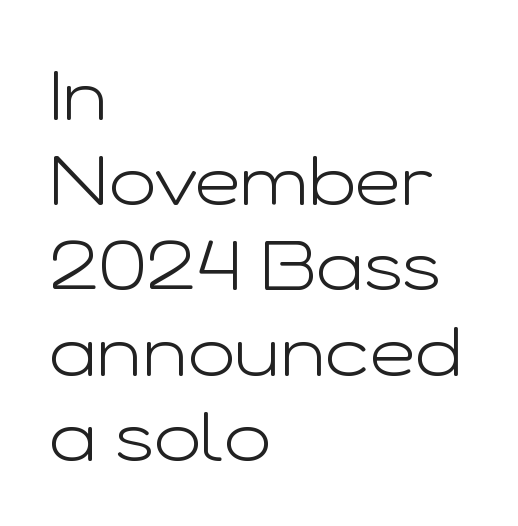
The image shows 71 px light, wide sans-serif type, upright; set left-aligned, line spacing 1.2x, normal letter spacing, not underlined; low stroke contrast and a medium x-height.
